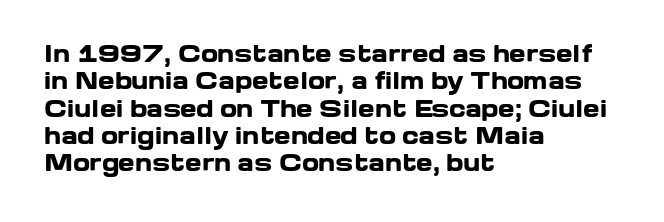
Q: Is the text bold? A: Yes.
Q: Is the text italic (slanted)? A: No, it is upright.
Q: Is the text underlined? A: No.
Q: How is the paragraph aligned? A: Left-aligned.
Q: Is the spacing between letters normal or unusually wide? A: Normal.
